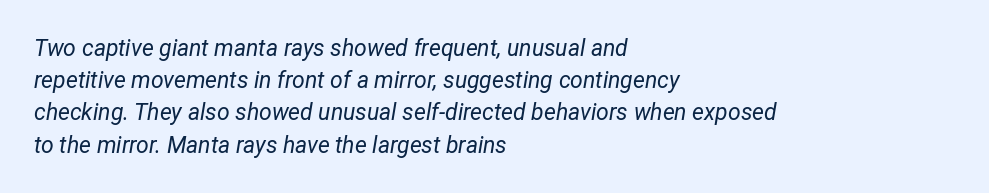
{"italic": "yes", "lean": "right", "slant_degrees": 12, "bold": "no", "underline": "no", "align": "left", "line_spacing": "normal", "line_spacing_ratio": 1.4, "letter_spacing": "normal", "letter_spacing_em": 0.0, "glyph_px": 23}
